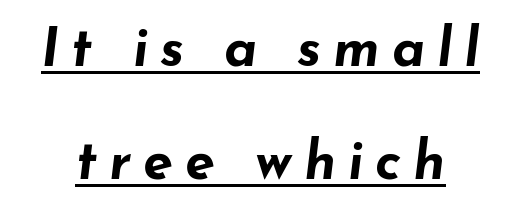
Summary of weight: heavy, a full bold. Here the designer chose a conventional face with non-uniform glyph widths. The typography opts for an oblique posture over an upright one. A baseline rule has been typeset under these characters.
